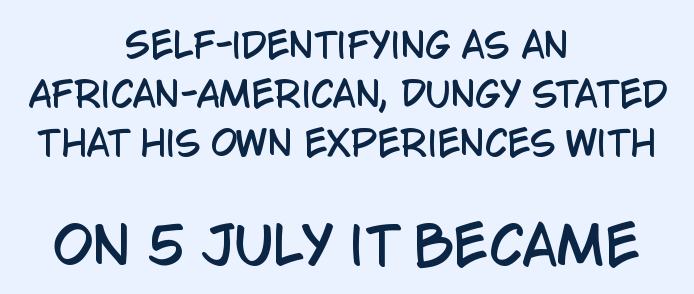
{"serif": "no", "italic": "no", "width": "condensed", "stroke_contrast": "low", "x_height": "large", "monospaced": "no", "underline": "no", "align": "center", "line_spacing": "normal", "line_spacing_ratio": 1.44, "letter_spacing": "normal", "letter_spacing_em": 0.0, "larger_block": "second", "size_ratio": 1.5, "glyph_px": 51}
